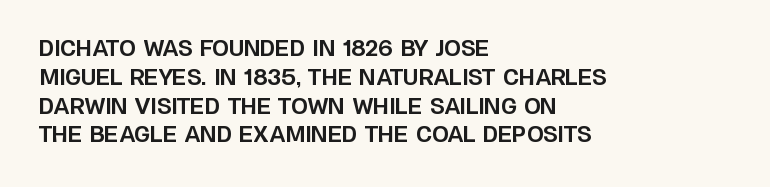
Q: Is the text bold? A: Yes.
Q: Is the text italic (slanted)? A: No, it is upright.
Q: Is the text underlined? A: No.
Q: How is the paragraph aligned? A: Left-aligned.
Q: Is the spacing between letters normal or unusually wide? A: Normal.
Q: Is the spacing between lines tight, normal or loose? A: Normal.
